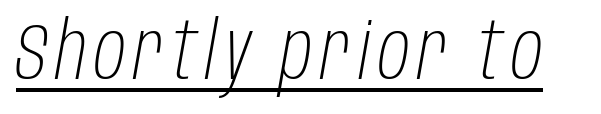
{"italic": "yes", "lean": "right", "slant_degrees": 10, "bold": "no", "weight": "light", "width": "condensed", "stroke_contrast": "low", "x_height": "large", "monospaced": "no", "underline": "yes", "glyph_px": 79}
